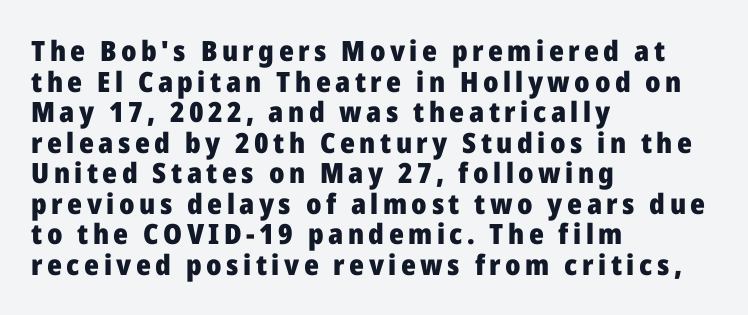
The image shows 28 px heavy sans-serif type, upright; set left-aligned, tight line spacing (1.09x), not underlined; low stroke contrast and a medium x-height.
